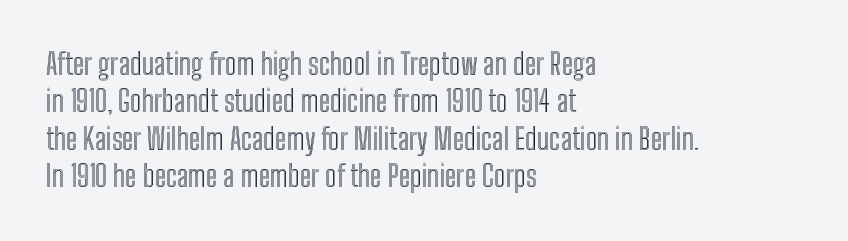
The image shows 29 px condensed type, upright; set left-aligned, normal line spacing (1.29x), normal letter spacing, not underlined; a medium x-height.
